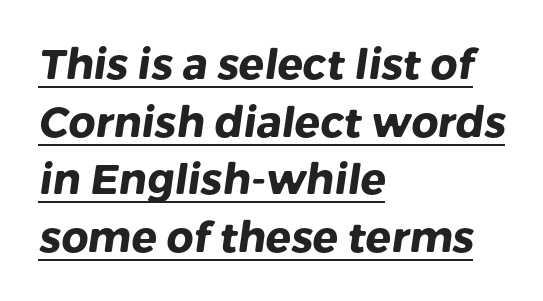
Q: Is the text bold? A: Yes.
Q: Is the typeface a serif or a sans-serif typeface? A: Sans-serif.
Q: Is the text underlined? A: Yes.
Q: How is the paragraph aligned? A: Left-aligned.
Q: Is the spacing between letters normal or unusually wide? A: Normal.
Q: Is the spacing between lines tight, normal or loose? A: Normal.
Q: Width (condensed, normal, or wide)? A: Normal.
Q: Stroke contrast? A: Low.
Q: x-height? A: Medium.
Q: Monospaced? A: No.
